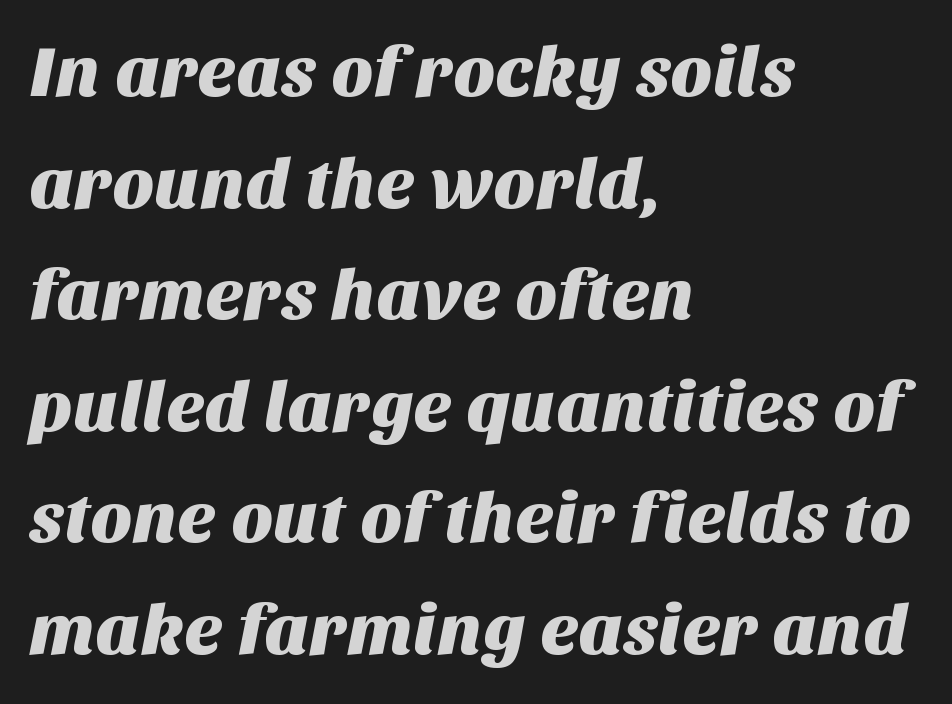
{"serif": "no", "width": "normal", "stroke_contrast": "medium", "x_height": "large", "monospaced": "no", "underline": "no", "align": "left", "line_spacing": "normal", "line_spacing_ratio": 1.55, "letter_spacing": "normal", "letter_spacing_em": 0.0, "glyph_px": 72}
